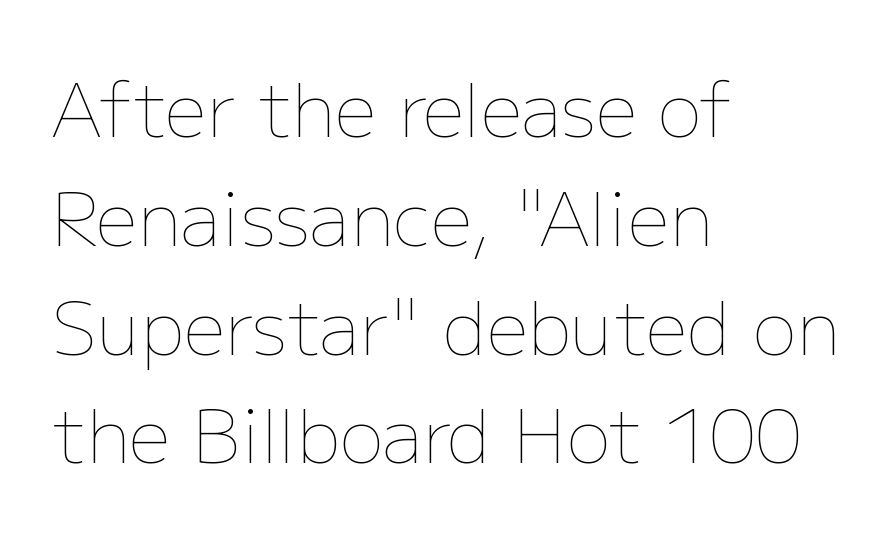
Tracking value appears to be zero — textbook default spacing. Typeset ragged right — the left edge is the straight one. Quick note: underline off. Spacing verdict: proportional, widths tailored to each character. Think standard paragraph weight, or any step lighter than that. This sample keeps an unexceptional amount of space between lines.
